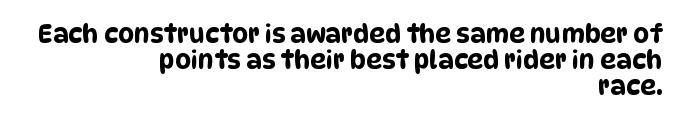
The area under the type is left untouched. You could barely slide anything between these rows. These lines stack with their right ends in a neat column. Is the letter spacing exaggerated? No — it looks like the ordinary default.
